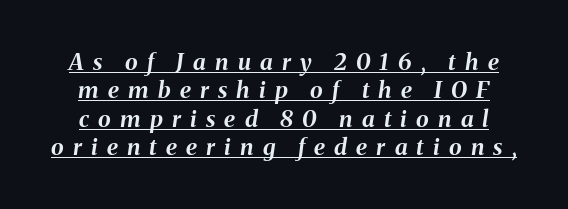
Q: Is the text bold? A: Yes.
Q: Is the text italic (slanted)? A: Yes, it leans right by about 8 degrees.
Q: Is the text underlined? A: Yes.
Q: Is the spacing between letters normal or unusually wide? A: Unusually wide.
